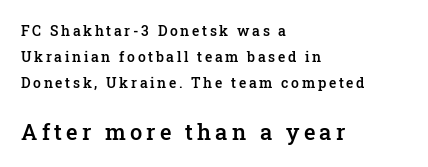
{"italic": "no", "bold": "semi", "underline": "no", "align": "left", "line_spacing_ratio": 1.84, "larger_block": "second", "size_ratio": 1.57, "glyph_px": 22}
